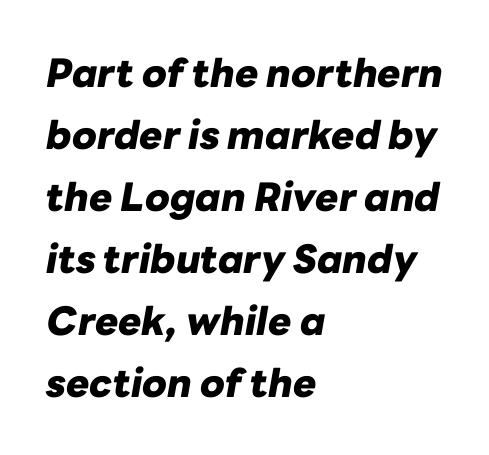
The image shows 39 px heavy type, italic (leaning right); set left-aligned, normal line spacing (1.59x), normal letter spacing, not underlined; low stroke contrast and a medium x-height.
